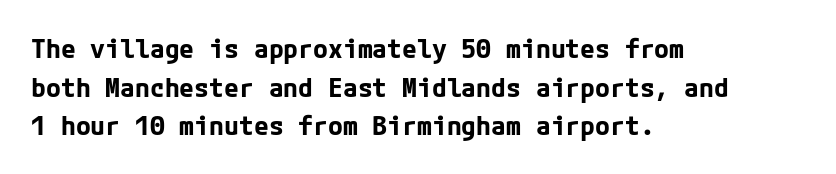
{"italic": "no", "bold": "yes", "underline": "no", "align": "left", "line_spacing": "normal", "line_spacing_ratio": 1.43, "letter_spacing": "normal", "letter_spacing_em": 0.0, "glyph_px": 27}
